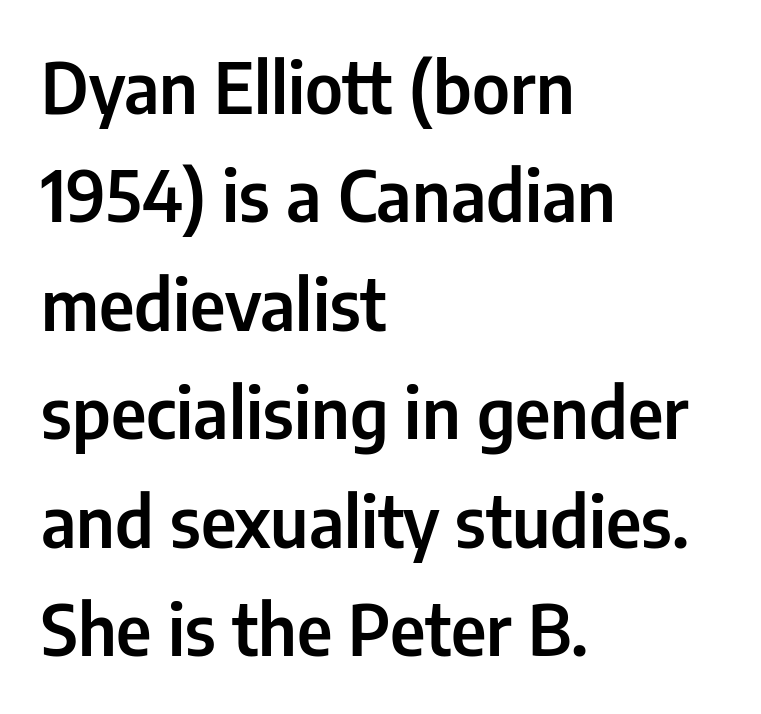
The image shows 70 px condensed sans-serif type, upright; set left-aligned, normal line spacing (1.55x), normal letter spacing, not underlined; low stroke contrast and a medium x-height.
